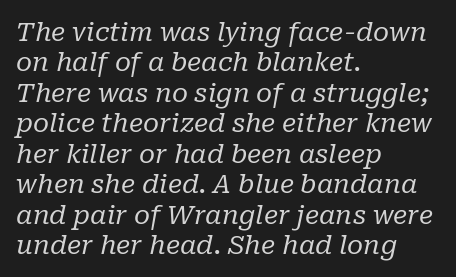
Notice how the passage keeps a crisp vertical edge on the left only. Heaviness? Minimal to ordinary, like unemphasized prose. Clear beneath every line of the passage. Is the type slanted? Yes — the strokes lean at a clear angle. Does extra space separate the letters? No, they use regular spacing.
